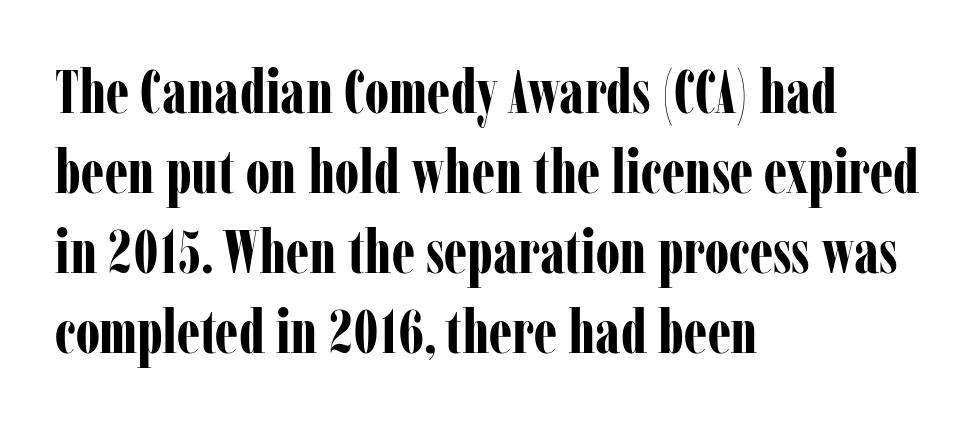
Q: Is the text bold? A: Yes.
Q: Is the text italic (slanted)? A: No, it is upright.
Q: Is the typeface a serif or a sans-serif typeface? A: Serif.
Q: Is the text underlined? A: No.
Q: How is the paragraph aligned? A: Left-aligned.
Q: Is the spacing between letters normal or unusually wide? A: Normal.
Q: Is the spacing between lines tight, normal or loose? A: Normal.
Q: Width (condensed, normal, or wide)? A: Condensed.
Q: Stroke contrast? A: Low.
Q: x-height? A: Medium.
Q: Monospaced? A: No.
